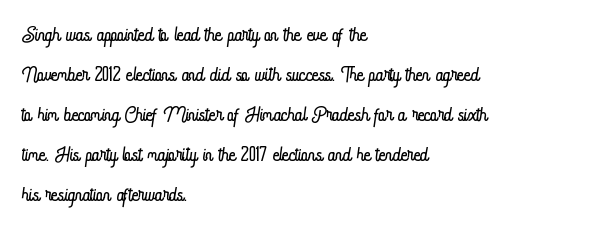
The image shows 29 px light, condensed type; set left-aligned, normal line spacing (1.38x), normal letter spacing, not underlined; low stroke contrast and a small x-height.
